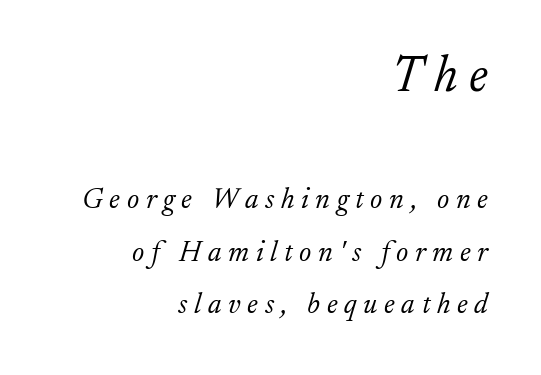
{"serif": "yes", "italic": "yes", "lean": "right", "slant_degrees": 17, "bold": "no", "weight": "light", "width": "normal", "stroke_contrast": "low", "x_height": "small", "monospaced": "no", "underline": "no", "align": "right", "line_spacing_ratio": 1.81, "letter_spacing": "wide", "letter_spacing_em": 0.23, "larger_block": "first", "size_ratio": 1.76, "glyph_px": 51}
